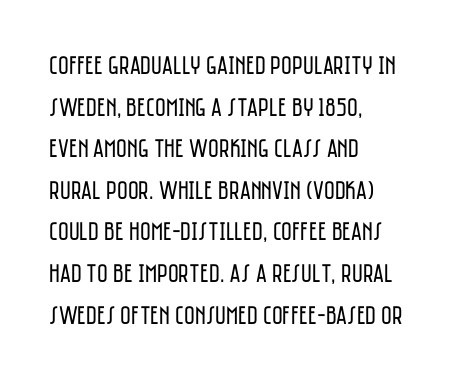
{"italic": "no", "bold": "no", "underline": "no", "align": "left", "line_spacing": "normal", "line_spacing_ratio": 1.6, "letter_spacing": "normal", "letter_spacing_em": 0.0, "glyph_px": 26}
